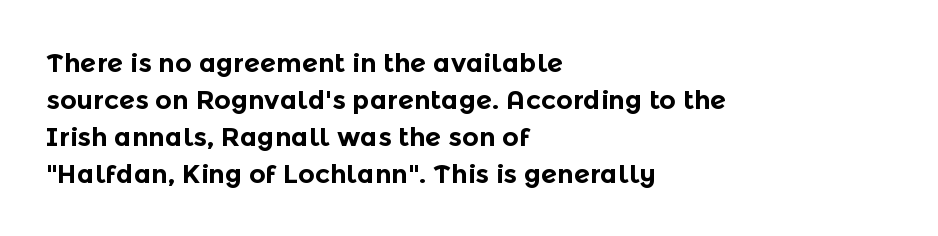
{"italic": "no", "bold": "yes", "underline": "no", "align": "left", "line_spacing": "normal", "line_spacing_ratio": 1.42, "letter_spacing": "normal", "letter_spacing_em": 0.0, "glyph_px": 26}
